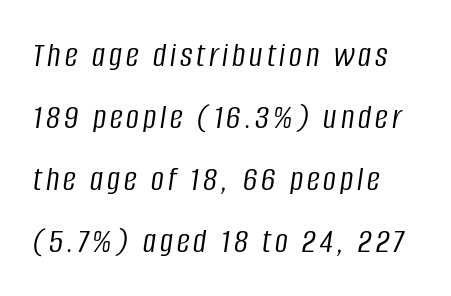
{"italic": "yes", "lean": "right", "slant_degrees": 8, "bold": "no", "weight": "light", "width": "condensed", "stroke_contrast": "low", "x_height": "large", "monospaced": "no", "underline": "no", "line_spacing_ratio": 1.72, "glyph_px": 36}
